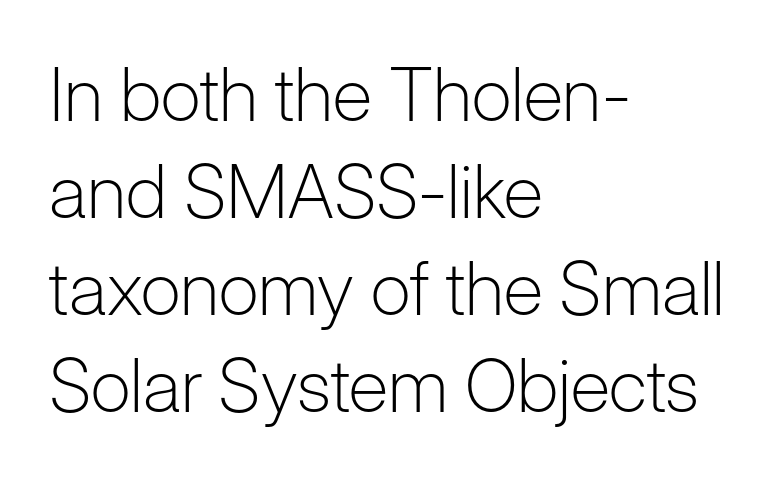
The image shows 74 px light sans-serif type, upright; set left-aligned, normal line spacing (1.31x), normal letter spacing, not underlined; low stroke contrast and a medium x-height.
